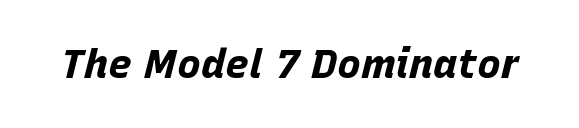
Q: Is the text bold? A: Yes.
Q: Is the text italic (slanted)? A: Yes, it leans right by about 15 degrees.
Q: Is the text underlined? A: No.
Q: Is the spacing between letters normal or unusually wide? A: Normal.
Q: Width (condensed, normal, or wide)? A: Normal.
Q: Stroke contrast? A: Low.
Q: x-height? A: Large.
Q: Monospaced? A: No.
